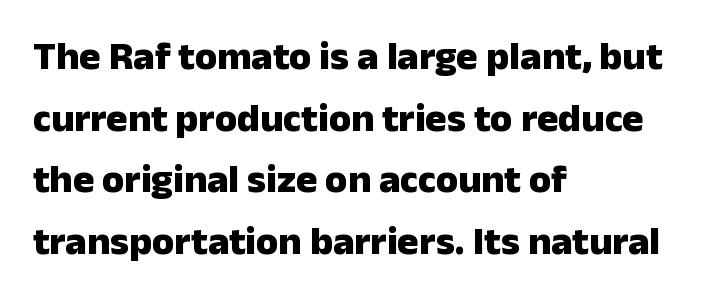
The image shows 40 px heavy sans-serif type, upright; set left-aligned, normal line spacing (1.54x), normal letter spacing, not underlined; low stroke contrast and a medium x-height.
